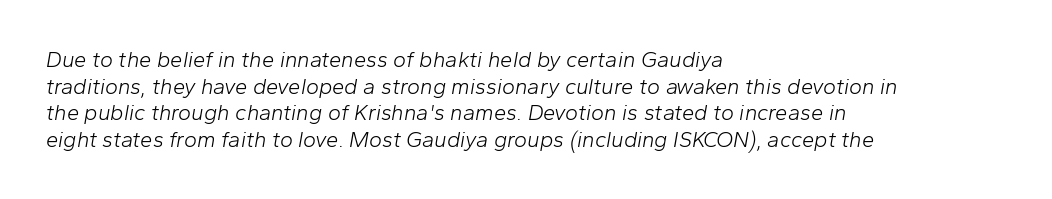
{"italic": "yes", "lean": "right", "slant_degrees": 10, "bold": "no", "underline": "no", "align": "left", "line_spacing_ratio": 1.21, "letter_spacing": "normal", "letter_spacing_em": 0.0, "glyph_px": 22}
